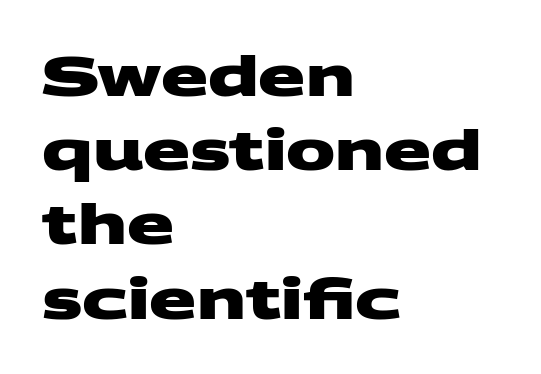
Q: Is the text bold? A: Yes.
Q: Is the typeface a serif or a sans-serif typeface? A: Sans-serif.
Q: Is the text underlined? A: No.
Q: How is the paragraph aligned? A: Left-aligned.
Q: Is the spacing between letters normal or unusually wide? A: Normal.
Q: Is the spacing between lines tight, normal or loose? A: Normal.
Q: Width (condensed, normal, or wide)? A: Wide.
Q: Stroke contrast? A: Medium.
Q: x-height? A: Large.
Q: Monospaced? A: No.
